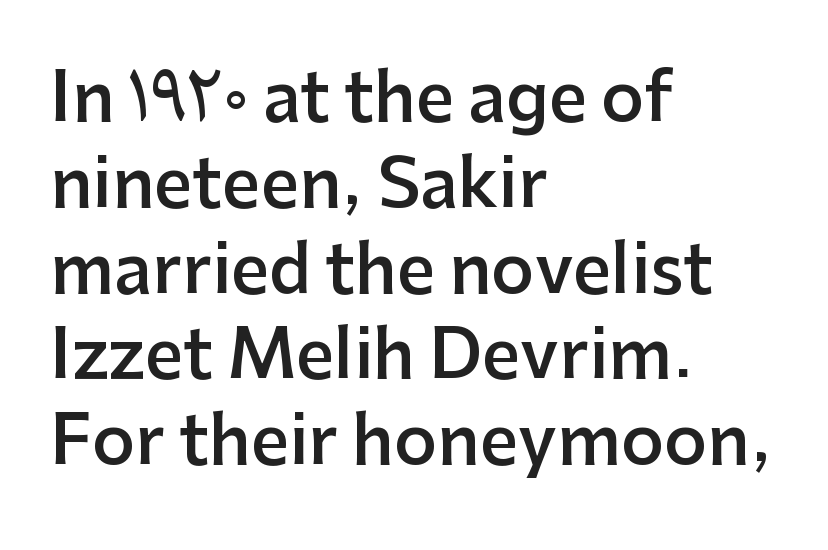
Q: Is the text bold? A: Semi-bold.
Q: Is the text italic (slanted)? A: No, it is upright.
Q: Is the typeface a serif or a sans-serif typeface? A: Sans-serif.
Q: Is the text underlined? A: No.
Q: How is the paragraph aligned? A: Left-aligned.
Q: Is the spacing between letters normal or unusually wide? A: Normal.
Q: Is the spacing between lines tight, normal or loose? A: Normal.
Q: Width (condensed, normal, or wide)? A: Normal.
Q: Stroke contrast? A: Low.
Q: x-height? A: Medium.
Q: Monospaced? A: No.
